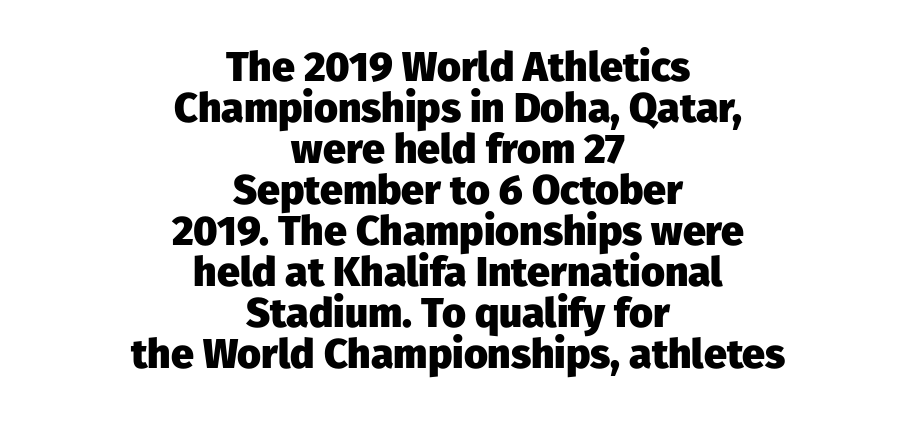
Q: Is the text bold? A: Yes.
Q: Is the text italic (slanted)? A: No, it is upright.
Q: Is the typeface a serif or a sans-serif typeface? A: Sans-serif.
Q: Is the text underlined? A: No.
Q: How is the paragraph aligned? A: Centered.
Q: Is the spacing between letters normal or unusually wide? A: Normal.
Q: Is the spacing between lines tight, normal or loose? A: Tight.
Q: Width (condensed, normal, or wide)? A: Normal.
Q: Stroke contrast? A: Low.
Q: x-height? A: Medium.
Q: Monospaced? A: No.
